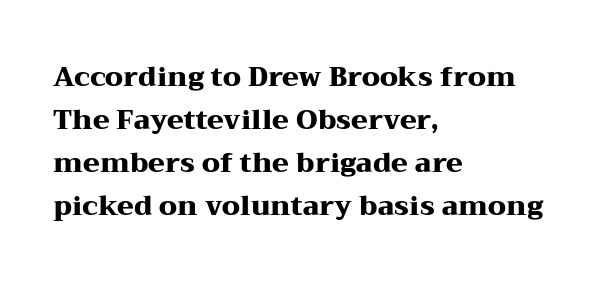
{"italic": "no", "bold": "yes", "underline": "no", "align": "left", "line_spacing": "normal", "line_spacing_ratio": 1.59, "letter_spacing": "normal", "letter_spacing_em": 0.0, "glyph_px": 27}
